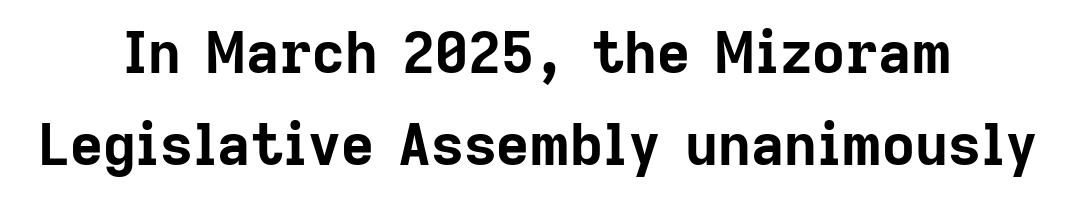
The image shows 57 px bold sans-serif type, upright; set centered, normal line spacing (1.62x), normal letter spacing, not underlined; low stroke contrast and a medium x-height.
